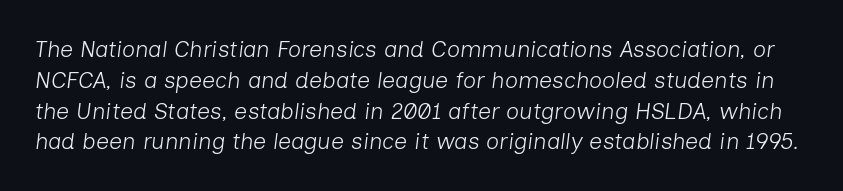
{"italic": "yes", "lean": "right", "slant_degrees": 7, "bold": "no", "underline": "no", "line_spacing": "normal", "line_spacing_ratio": 1.34, "letter_spacing": "normal", "letter_spacing_em": 0.0, "glyph_px": 23}
